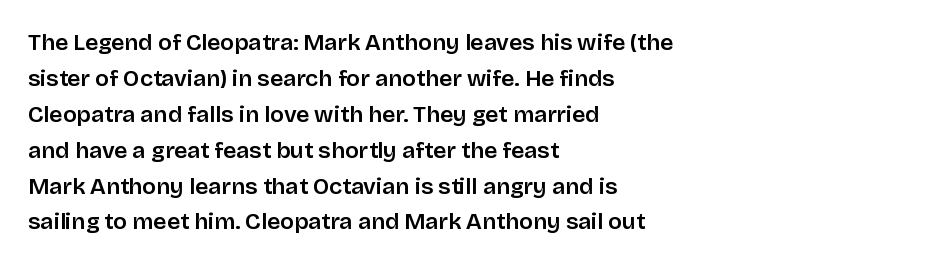
The image shows 23 px text type, upright; set left-aligned, normal line spacing (1.56x), normal letter spacing, not underlined.
